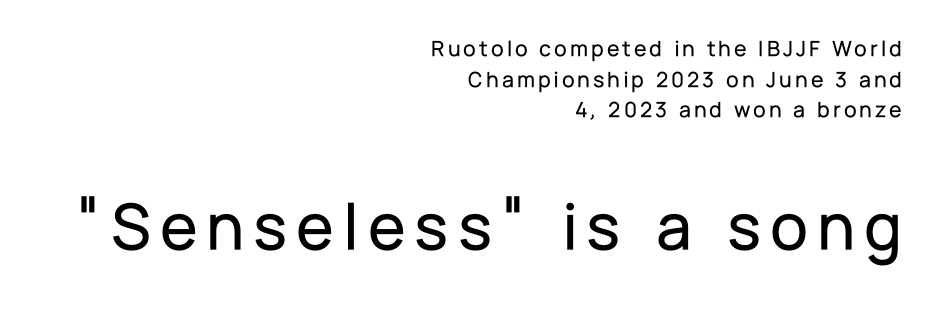
The image shows 69 px sans-serif type, upright; set right-aligned, normal line spacing (1.33x), not underlined; the second (bottom) block is 3.0x larger; low stroke contrast and a medium x-height.
